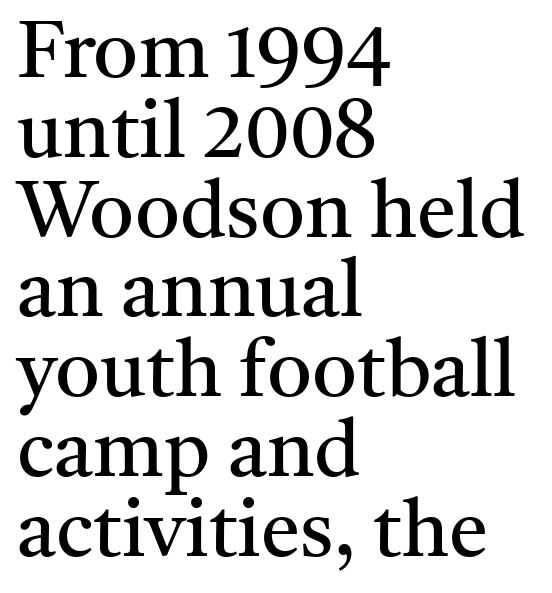
This sample uses an upright cut, with every glyph sitting square on the baseline. Font category for this specimen: serif. The type is set solid horizontally, with unmodified tracking. The weight would be labelled regular, book, light, or lighter still.
